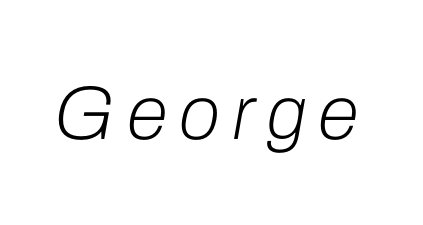
{"italic": "yes", "lean": "right", "slant_degrees": 10, "bold": "no", "weight": "light", "width": "normal", "stroke_contrast": "low", "x_height": "medium", "monospaced": "no", "underline": "no", "glyph_px": 76}
